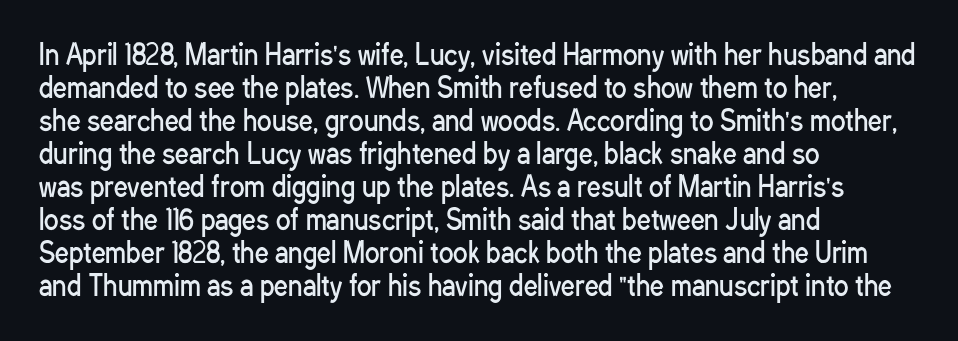
Q: Is the text bold? A: No.
Q: Is the text italic (slanted)? A: No, it is upright.
Q: Is the text underlined? A: No.
Q: How is the paragraph aligned? A: Left-aligned.
Q: Is the spacing between letters normal or unusually wide? A: Normal.
